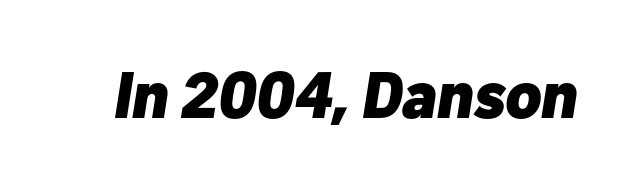
Q: Is the text bold? A: Yes.
Q: Is the text italic (slanted)? A: Yes, it leans right by about 10 degrees.
Q: Is the text underlined? A: No.
Q: Is the spacing between letters normal or unusually wide? A: Normal.
Q: Width (condensed, normal, or wide)? A: Normal.
Q: Stroke contrast? A: Low.
Q: x-height? A: Medium.
Q: Monospaced? A: No.
